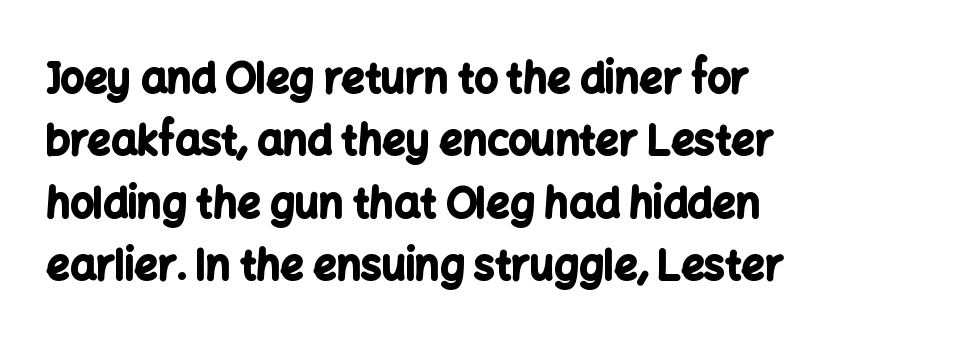
Character widths vary here, with narrow letters taking less room than wide ones. You could call the tracking neutral — neither tight nor loose. Grotesque or geometric, the face here clearly has no serifs. The space between consecutive lines is moderate. Chunky letters — that's bold for sure. The strip under each line holds only bare page.
